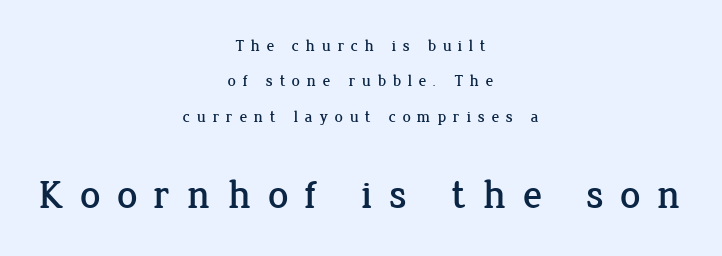
{"serif": "yes", "italic": "no", "width": "normal", "stroke_contrast": "low", "x_height": "medium", "monospaced": "no", "underline": "no", "align": "center", "line_spacing": "loose", "line_spacing_ratio": 2.21, "letter_spacing": "wide", "letter_spacing_em": 0.41, "larger_block": "second", "size_ratio": 2.5, "glyph_px": 40}
